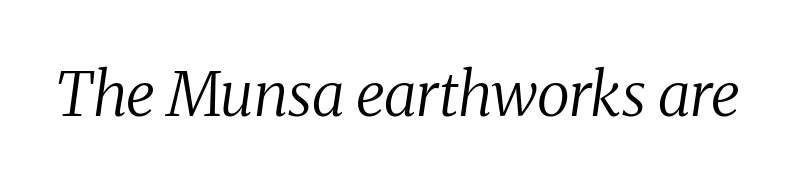
The foot of each line stays bare and open. In terms of letterspacing, this is plain default setting. Ink coverage per letter is moderate at most. The passage shown is typed in a proportional face where columns would drift. Classification — serif.
